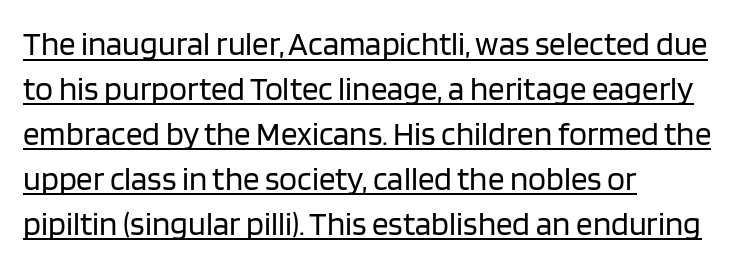
{"serif": "no", "italic": "no", "bold": "no", "weight": "regular", "width": "normal", "stroke_contrast": "low", "x_height": "large", "monospaced": "no", "underline": "yes", "align": "left", "line_spacing": "normal", "line_spacing_ratio": 1.36, "letter_spacing": "normal", "letter_spacing_em": 0.0, "glyph_px": 33}
